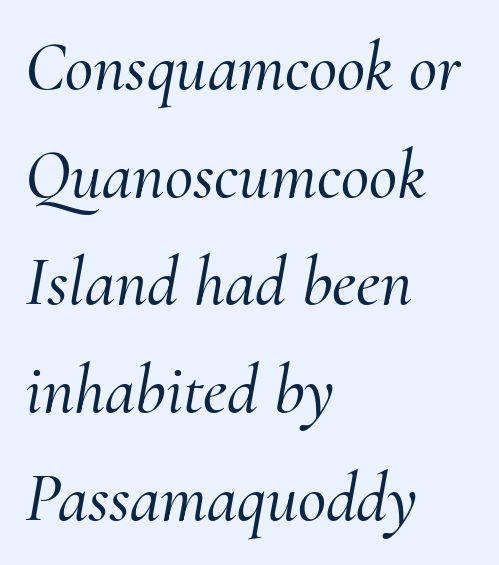
The image shows 69 px serif type, italic (leaning right); set left-aligned, normal line spacing (1.56x), normal letter spacing, not underlined; medium stroke contrast and a small x-height.
